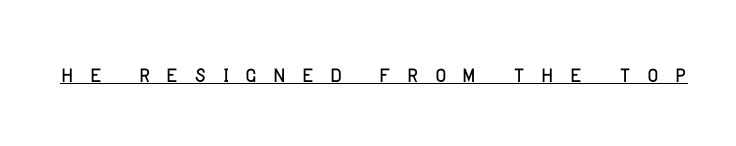
{"serif": "no", "italic": "no", "bold": "no", "weight": "light", "width": "normal", "stroke_contrast": "low", "x_height": "large", "monospaced": "no", "underline": "yes", "letter_spacing": "wide", "letter_spacing_em": 0.47, "glyph_px": 30}
